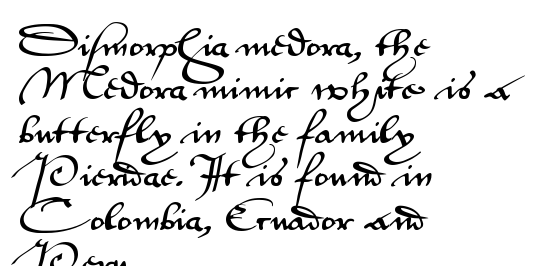
{"serif": "no", "width": "wide", "stroke_contrast": "medium", "x_height": "small", "monospaced": "no", "underline": "no", "align": "left", "line_spacing": "normal", "line_spacing_ratio": 1.4, "letter_spacing": "normal", "letter_spacing_em": 0.0, "glyph_px": 31}
